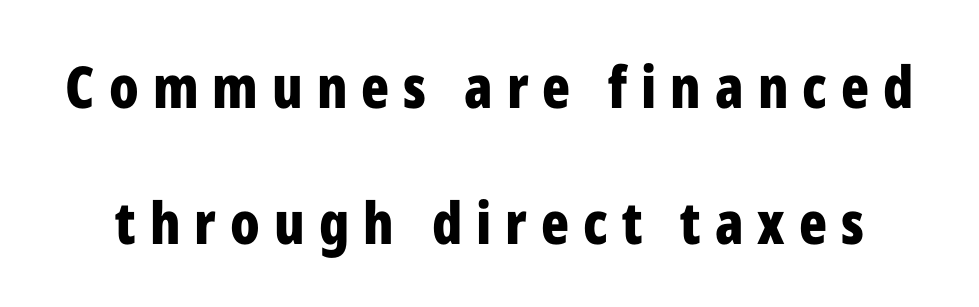
Q: Is the text bold? A: Yes.
Q: Is the text italic (slanted)? A: No, it is upright.
Q: Is the typeface a serif or a sans-serif typeface? A: Sans-serif.
Q: Is the text underlined? A: No.
Q: Is the spacing between letters normal or unusually wide? A: Unusually wide.
Q: Is the spacing between lines tight, normal or loose? A: Loose.
Q: Width (condensed, normal, or wide)? A: Condensed.
Q: Stroke contrast? A: Low.
Q: x-height? A: Medium.
Q: Monospaced? A: No.
